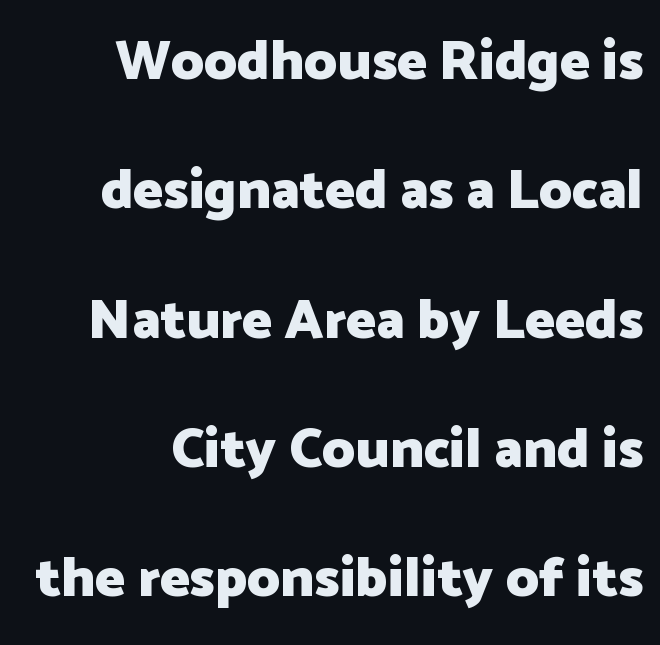
The image shows 56 px heavy sans-serif type, upright; set right-aligned, loose line spacing (2.31x), normal letter spacing, not underlined; low stroke contrast and a medium x-height.
